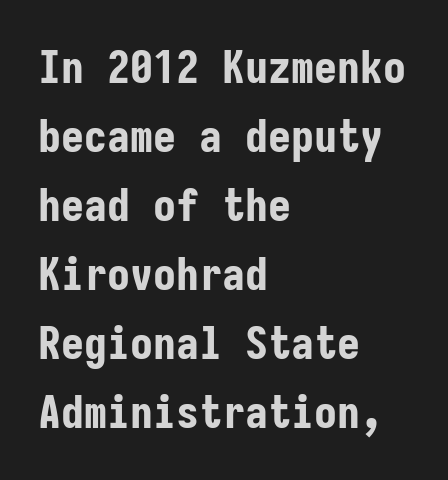
Casual observation: everything's shoved over to the left. Plenty of ink on the page — the face is bold. No italicization has been applied; the sample stays upright. Is this a sans? Yes — the strokes have no serifs. One glance says typical: line gaps are just what's usual. The passage shown has conventional tracking throughout.
